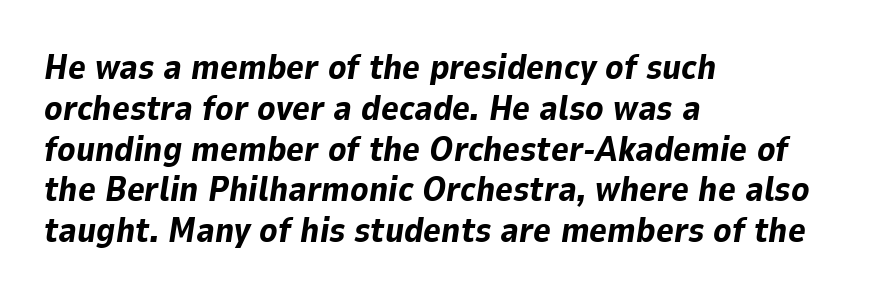
Notice how the passage keeps a crisp vertical edge on the left only. The string is rendered with underlining switched off. These words are printed bold, with thick strokes throughout. The face used here is proportionally spaced, like ordinary book or web type.
